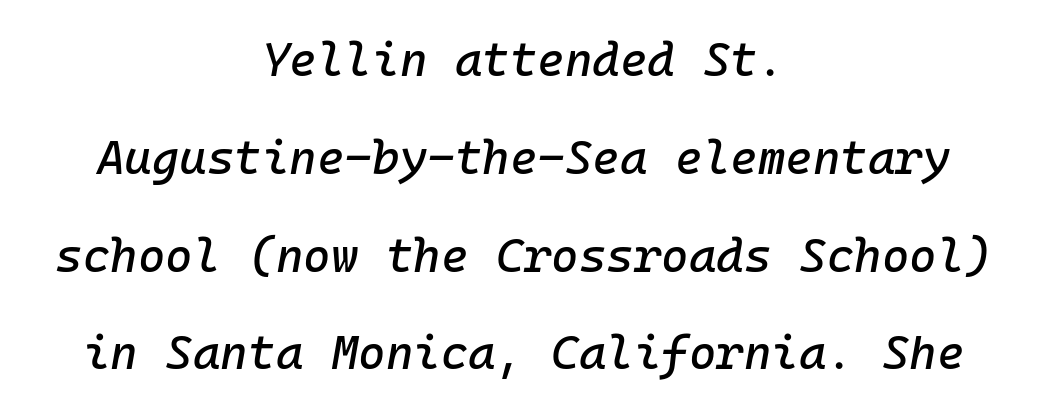
Q: Is the text italic (slanted)? A: Yes, it leans right by about 10 degrees.
Q: Is the text underlined? A: No.
Q: How is the paragraph aligned? A: Centered.
Q: Is the spacing between letters normal or unusually wide? A: Normal.
Q: Is the spacing between lines tight, normal or loose? A: Loose.
Q: Width (condensed, normal, or wide)? A: Normal.
Q: Stroke contrast? A: Low.
Q: x-height? A: Medium.
Q: Monospaced? A: Yes.
